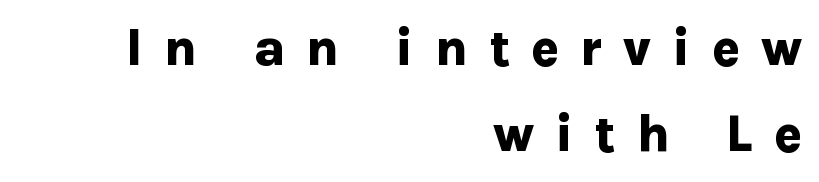
The image shows 52 px bold sans-serif type, upright; set right-aligned, normal line spacing (1.65x), unusually wide letter spacing (+0.4 em), not underlined; low stroke contrast and a medium x-height.
